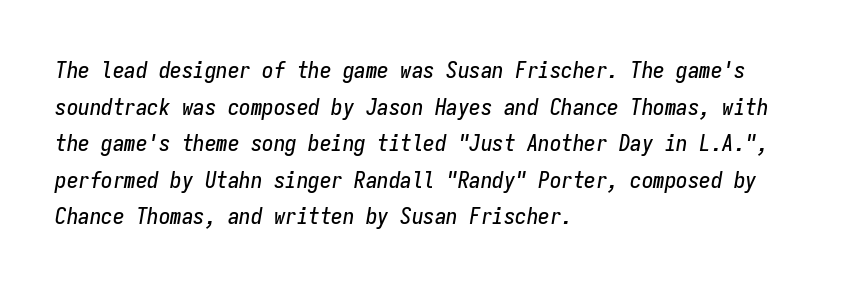
{"italic": "yes", "lean": "right", "slant_degrees": 9, "underline": "no", "align": "left", "line_spacing": "normal", "line_spacing_ratio": 1.59, "letter_spacing": "normal", "letter_spacing_em": 0.0, "glyph_px": 23}
